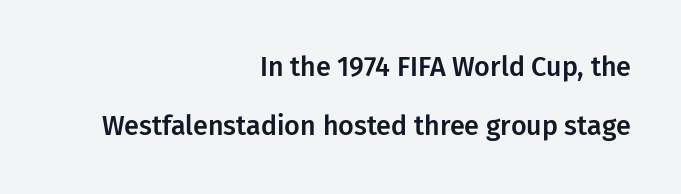
Q: Is the text italic (slanted)? A: No, it is upright.
Q: Is the text underlined? A: No.
Q: How is the paragraph aligned? A: Right-aligned.
Q: Is the spacing between letters normal or unusually wide? A: Normal.
Q: Is the spacing between lines tight, normal or loose? A: Loose.
